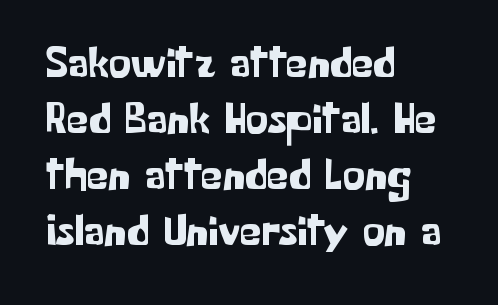
{"serif": "no", "italic": "no", "width": "normal", "stroke_contrast": "low", "x_height": "medium", "monospaced": "no", "underline": "no", "align": "left", "line_spacing": "normal", "line_spacing_ratio": 1.27, "letter_spacing": "normal", "letter_spacing_em": 0.0, "glyph_px": 44}
